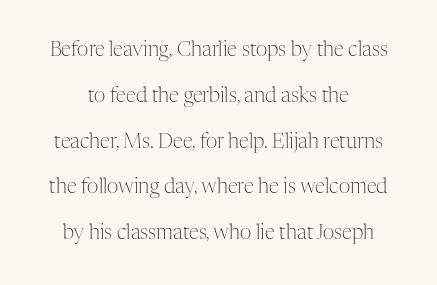
Vertical stems look standard width or narrower in stroke. Nothing unusual about the tracking: characters are spaced as the font intends. Each new line begins a long way beneath the previous one. Horizontally, the lines are justified to the midpoint only. Posture: vertical.
